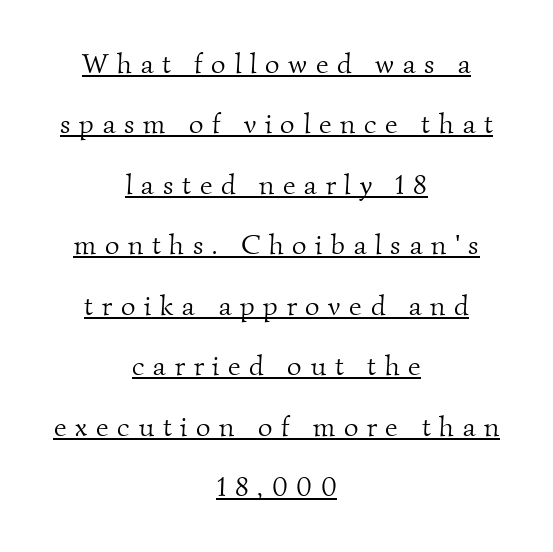
The image shows 28 px light serif type; set centered, loose line spacing (2.16x), unusually wide letter spacing (+0.31 em), underlined; medium stroke contrast and a small x-height.
